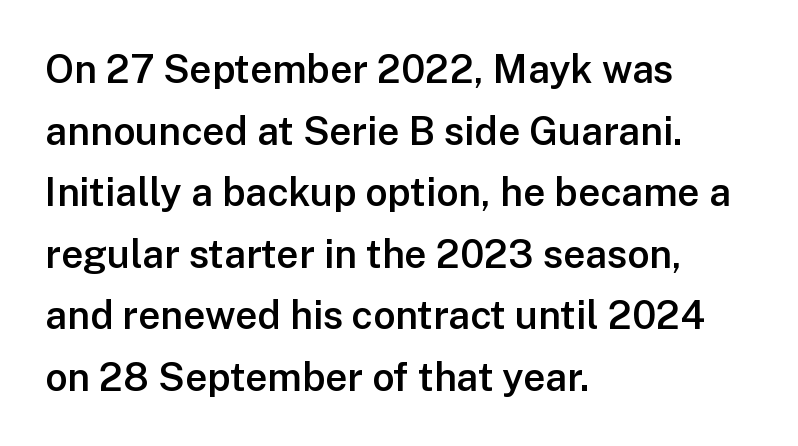
A normal amount of white space separates one row of letters from the next. If you drew a line through each stem, it would be perfectly vertical. The zone under the glyphs is completely vacant. Weight: semibold (demi). A sans-serif font was chosen for this passage. Here the designer chose a conventional face with non-uniform glyph widths.
